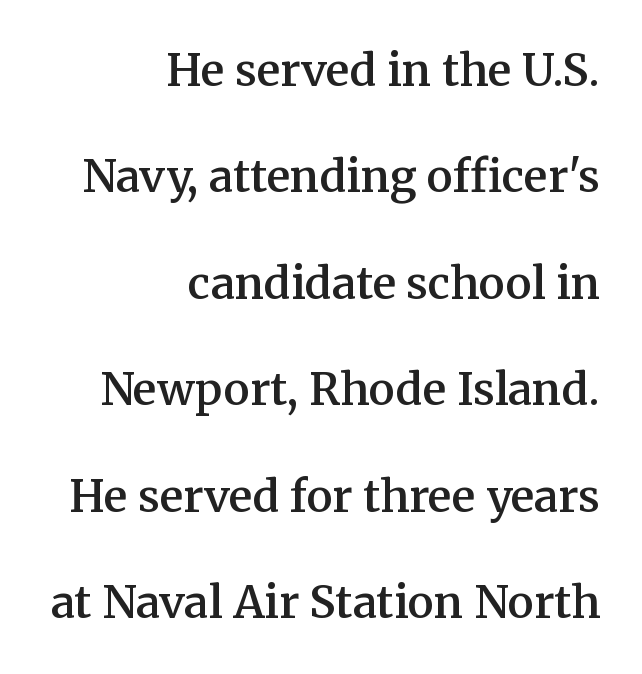
{"serif": "yes", "italic": "no", "bold": "semi", "weight": "semibold", "width": "normal", "stroke_contrast": "medium", "x_height": "medium", "monospaced": "no", "underline": "no", "align": "right", "line_spacing": "loose", "line_spacing_ratio": 2.42, "letter_spacing": "normal", "letter_spacing_em": 0.0, "glyph_px": 44}
